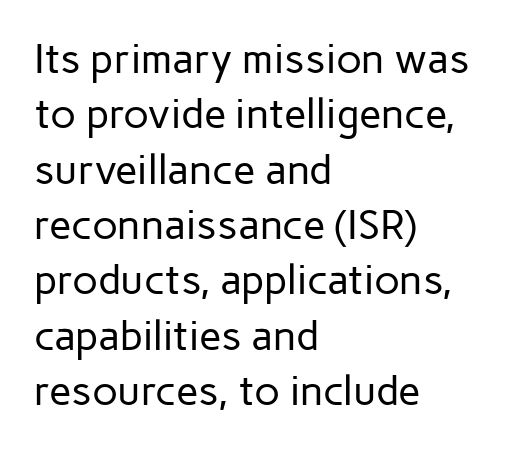
Q: Is the text bold? A: No.
Q: Is the text italic (slanted)? A: No, it is upright.
Q: Is the typeface a serif or a sans-serif typeface? A: Sans-serif.
Q: Is the text underlined? A: No.
Q: How is the paragraph aligned? A: Left-aligned.
Q: Is the spacing between letters normal or unusually wide? A: Normal.
Q: Is the spacing between lines tight, normal or loose? A: Normal.
Q: Width (condensed, normal, or wide)? A: Normal.
Q: Stroke contrast? A: Low.
Q: x-height? A: Medium.
Q: Monospaced? A: No.
